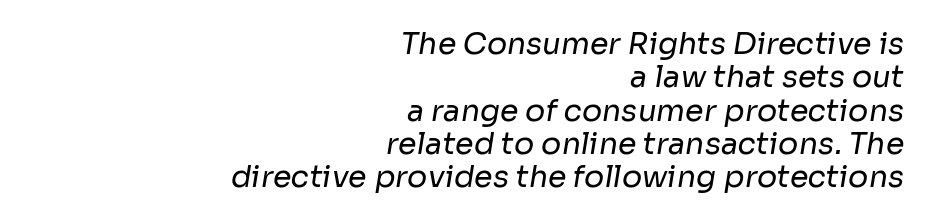
The image shows 30 px regular-weight sans-serif type; set right-aligned, tight line spacing (1.11x), normal letter spacing, not underlined; low stroke contrast and a medium x-height.
